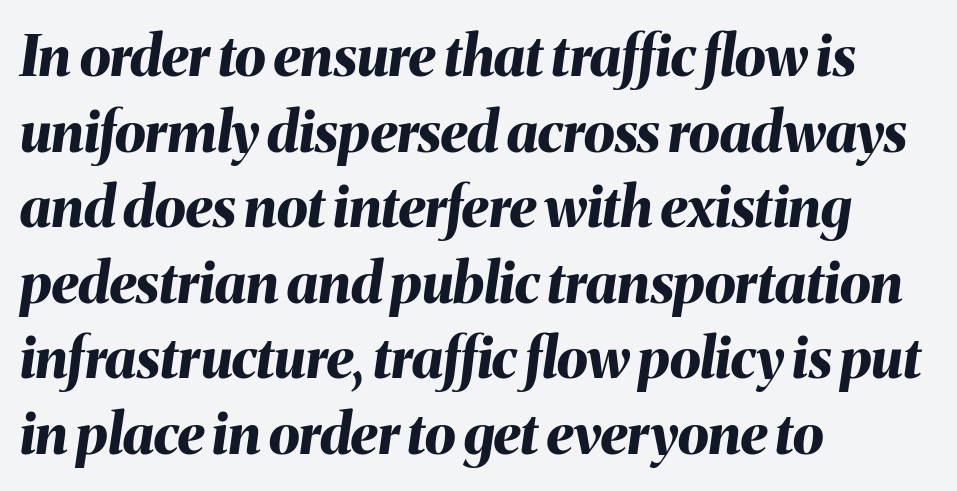
Q: Is the text bold? A: Yes.
Q: Is the text italic (slanted)? A: Yes, it leans right by about 8 degrees.
Q: Is the text underlined? A: No.
Q: How is the paragraph aligned? A: Left-aligned.
Q: Is the spacing between letters normal or unusually wide? A: Normal.
Q: Is the spacing between lines tight, normal or loose? A: Normal.
Q: Width (condensed, normal, or wide)? A: Normal.
Q: Stroke contrast? A: Medium.
Q: x-height? A: Medium.
Q: Monospaced? A: No.
